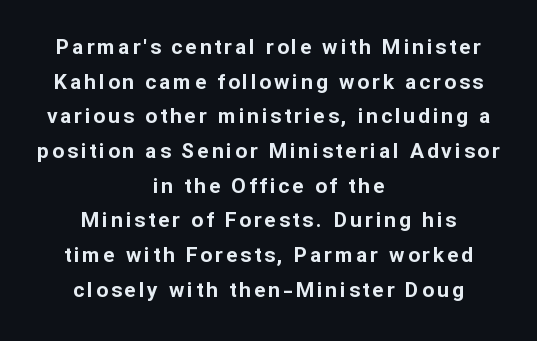
{"italic": "no", "bold": "yes", "underline": "no", "align": "center", "line_spacing": "normal", "line_spacing_ratio": 1.65, "glyph_px": 21}
